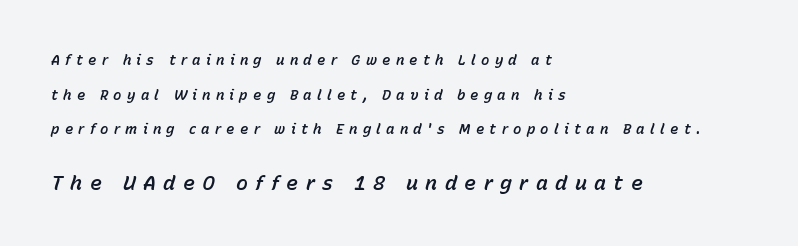
The horizontal fit of the characters is loose and conspicuously gappy. The rendering uses a large line-height, opening up the rows. Visually the block forms a straight wall on the left and a jagged coastline on the right. Size hierarchy here favors the trailing block over the leading one. Rendered with sloped, italic letterforms. The words here are not underlined.
